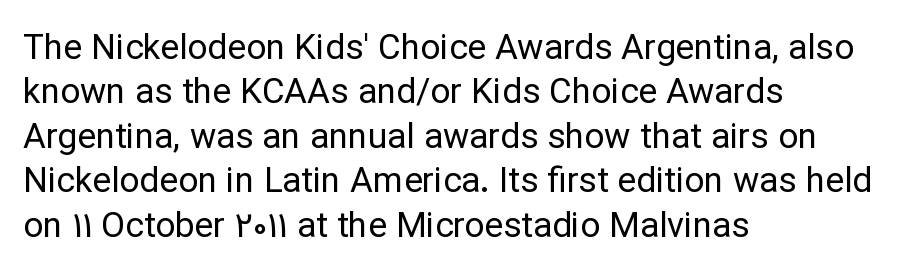
Q: Is the text bold? A: No.
Q: Is the text italic (slanted)? A: No, it is upright.
Q: Is the typeface a serif or a sans-serif typeface? A: Sans-serif.
Q: Is the text underlined? A: No.
Q: How is the paragraph aligned? A: Left-aligned.
Q: Is the spacing between letters normal or unusually wide? A: Normal.
Q: Is the spacing between lines tight, normal or loose? A: Normal.
Q: Width (condensed, normal, or wide)? A: Normal.
Q: Stroke contrast? A: Low.
Q: x-height? A: Medium.
Q: Monospaced? A: No.
